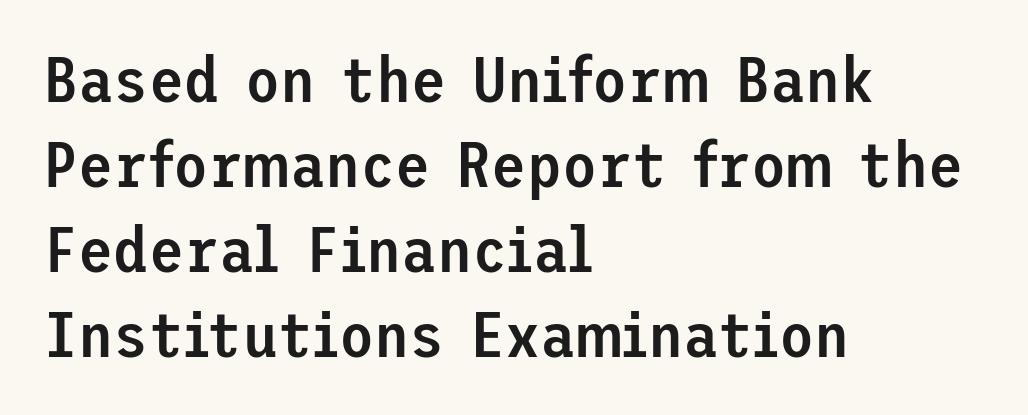
{"serif": "no", "italic": "no", "bold": "semi", "weight": "semibold", "width": "normal", "stroke_contrast": "low", "x_height": "medium", "underline": "no", "align": "left", "line_spacing": "normal", "line_spacing_ratio": 1.33, "letter_spacing": "normal", "letter_spacing_em": 0.0, "glyph_px": 64}
